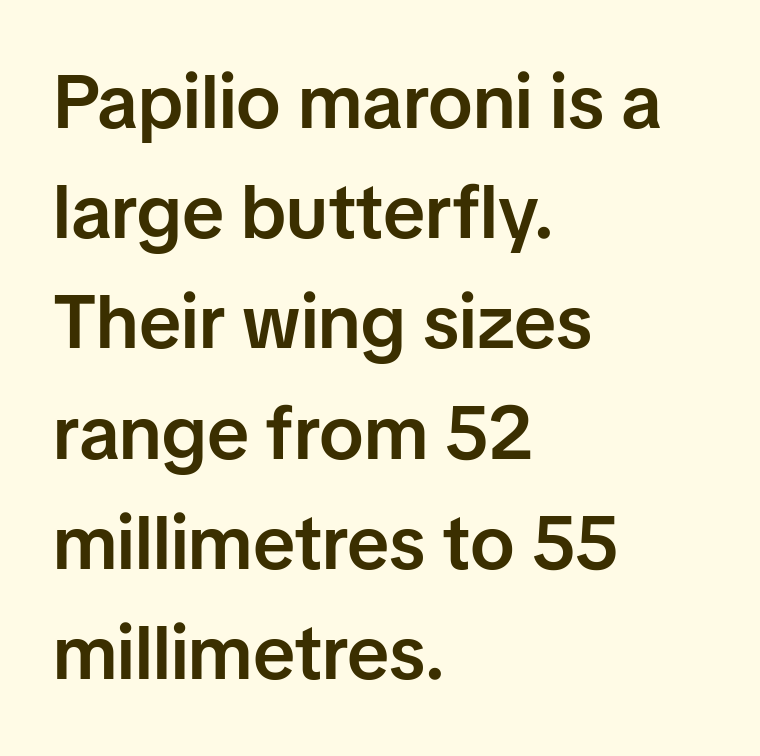
{"serif": "no", "italic": "no", "bold": "semi", "weight": "semibold", "width": "normal", "stroke_contrast": "low", "x_height": "medium", "monospaced": "no", "underline": "no", "align": "left", "line_spacing": "normal", "line_spacing_ratio": 1.47, "letter_spacing": "normal", "letter_spacing_em": 0.0, "glyph_px": 75}
